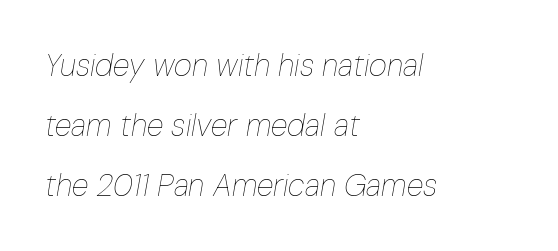
{"italic": "yes", "lean": "right", "slant_degrees": 10, "bold": "no", "weight": "thin", "width": "condensed", "stroke_contrast": "low", "x_height": "medium", "monospaced": "no", "underline": "no", "align": "left", "line_spacing": "loose", "line_spacing_ratio": 1.93, "letter_spacing": "normal", "letter_spacing_em": 0.0, "glyph_px": 31}
